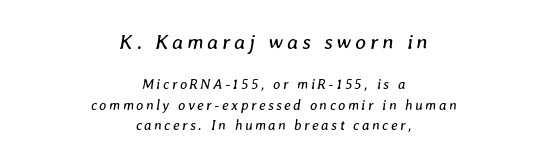
{"italic": "yes", "lean": "right", "slant_degrees": 8, "bold": "no", "underline": "no", "align": "center", "line_spacing": "normal", "line_spacing_ratio": 1.45, "larger_block": "first", "size_ratio": 1.5, "glyph_px": 21}
